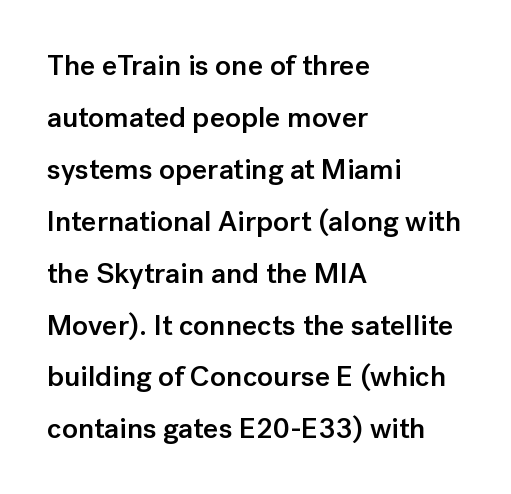
The image shows 29 px semibold sans-serif type, upright; set left-aligned, line spacing 1.79x, normal letter spacing, not underlined; low stroke contrast and a medium x-height.
